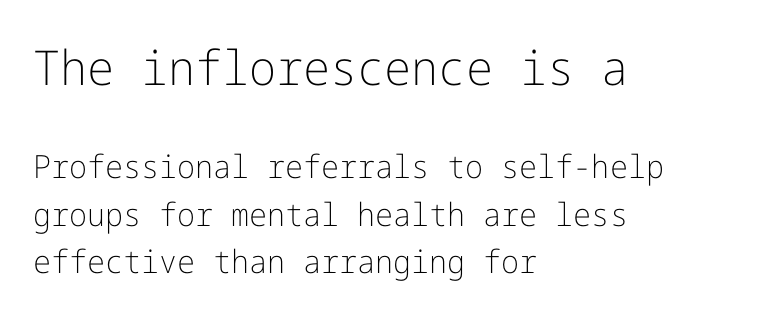
{"serif": "no", "italic": "no", "bold": "no", "weight": "light", "width": "normal", "stroke_contrast": "low", "x_height": "medium", "underline": "no", "align": "left", "line_spacing": "normal", "line_spacing_ratio": 1.49, "letter_spacing": "normal", "letter_spacing_em": 0.0, "larger_block": "first", "size_ratio": 1.5, "glyph_px": 48}
